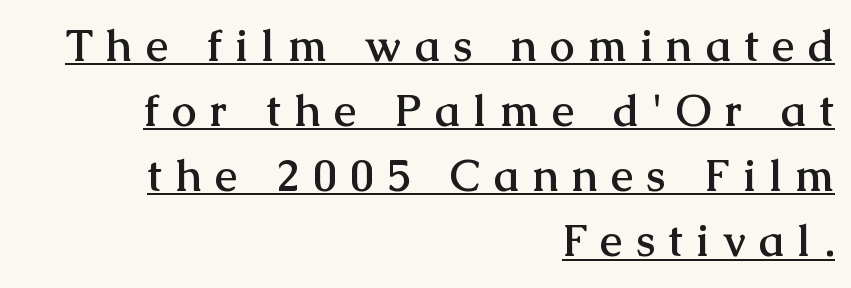
The image shows 44 px semibold serif type, upright; set right-aligned, normal line spacing (1.48x), unusually wide letter spacing (+0.31 em), underlined; medium stroke contrast and a medium x-height.
